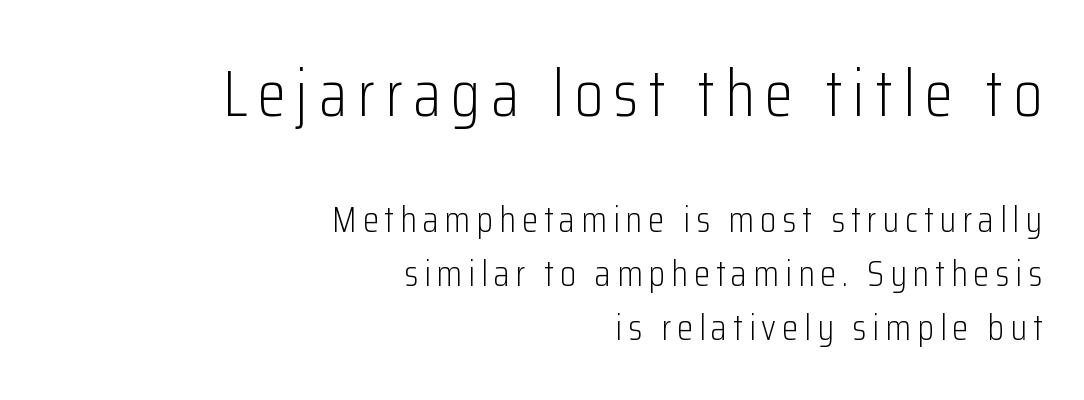
{"serif": "no", "italic": "no", "bold": "no", "weight": "light", "width": "condensed", "stroke_contrast": "low", "x_height": "medium", "monospaced": "no", "underline": "no", "align": "right", "line_spacing": "normal", "line_spacing_ratio": 1.47, "larger_block": "first", "size_ratio": 1.76, "glyph_px": 65}
